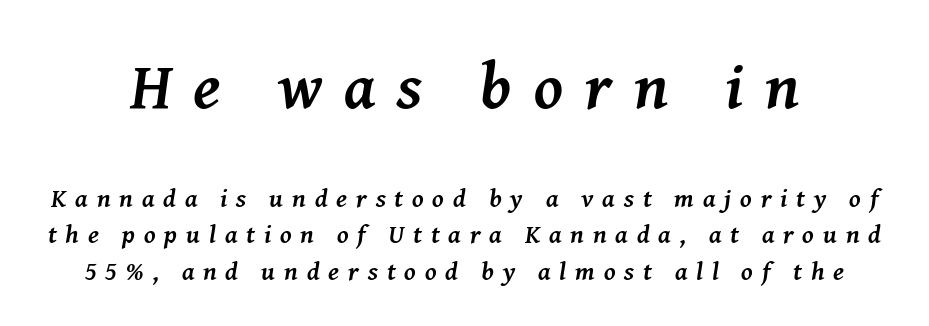
{"serif": "yes", "italic": "yes", "lean": "right", "slant_degrees": 8, "bold": "yes", "weight": "semibold", "width": "normal", "stroke_contrast": "medium", "x_height": "medium", "monospaced": "no", "underline": "no", "line_spacing": "normal", "line_spacing_ratio": 1.39, "letter_spacing": "wide", "letter_spacing_em": 0.34, "larger_block": "first", "size_ratio": 2.5, "glyph_px": 65}
